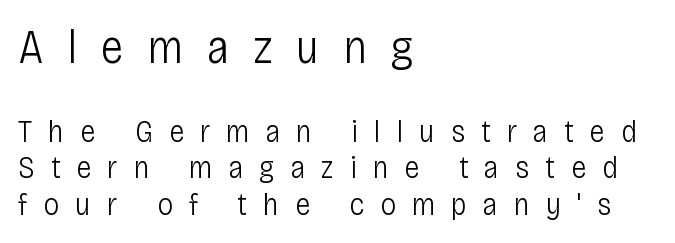
The image shows 48 px light, condensed sans-serif type, upright; set left-aligned, tight line spacing (1.15x), unusually wide letter spacing (+0.5 em), not underlined; the first (top) block is 1.5x larger; low stroke contrast and a large x-height.
